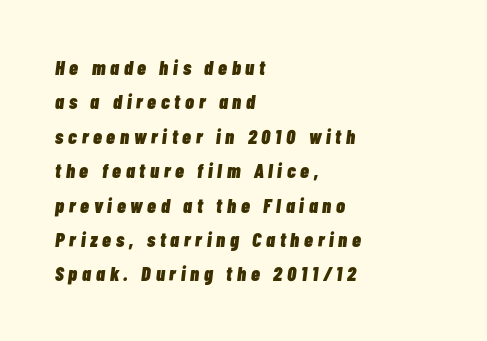
The image shows 20 px bold type, italic (leaning right); set left-aligned, line spacing 1.72x, unusually wide letter spacing (+0.24 em), not underlined.
